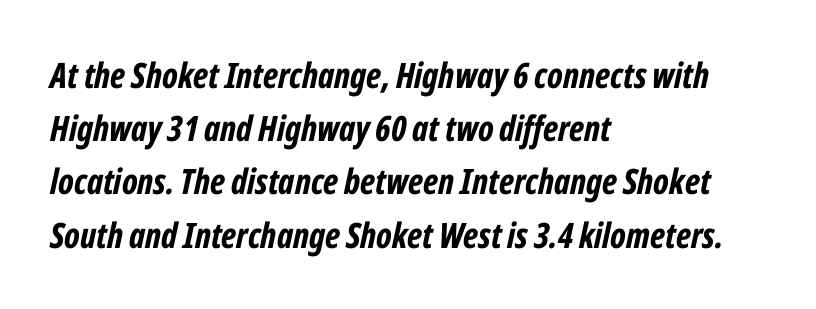
The image shows 35 px bold, condensed type, italic (leaning right); set left-aligned, normal line spacing (1.52x), normal letter spacing, not underlined; low stroke contrast and a medium x-height.
